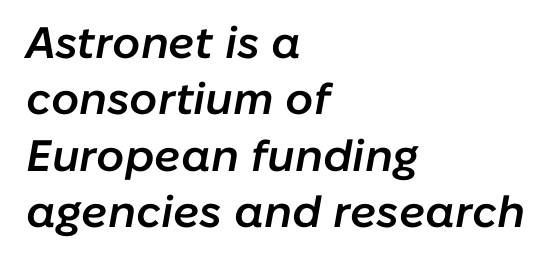
{"italic": "yes", "lean": "right", "slant_degrees": 10, "bold": "semi", "weight": "semibold", "width": "normal", "stroke_contrast": "low", "x_height": "medium", "monospaced": "no", "underline": "no", "align": "left", "line_spacing": "normal", "line_spacing_ratio": 1.28, "letter_spacing": "normal", "letter_spacing_em": 0.0, "glyph_px": 44}
